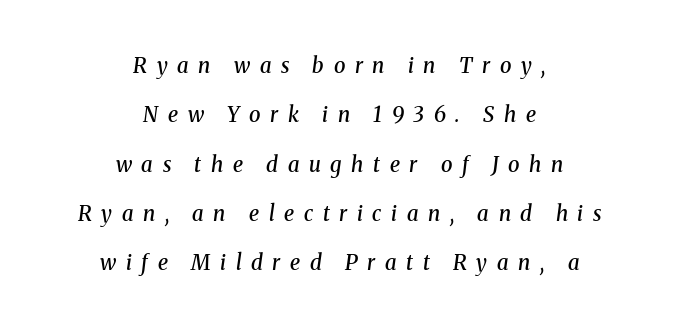
Any mark beneath the type? The region is blank. Yep, that's italic — everything's leaning. Layout note: lines centered. Honestly, the rows look like they've been pulled way apart. The face used here is a semibold: visibly heavier than regular, lighter than bold. Here the glyphs are tracked loosely, breaking word shapes into spaced letters.
